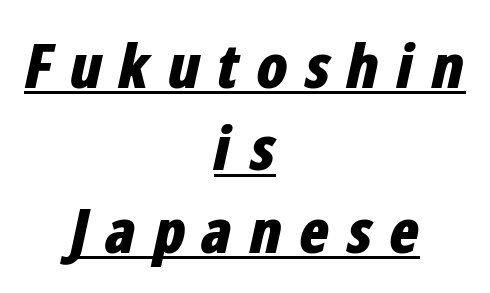
The image shows 62 px bold, condensed type, italic (leaning right); set centered, normal line spacing (1.33x), unusually wide letter spacing (+0.26 em), underlined; low stroke contrast and a medium x-height.
